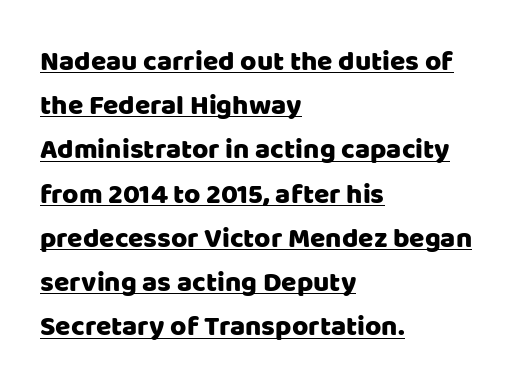
The image shows 28 px sans-serif type, upright; set left-aligned, normal line spacing (1.58x), normal letter spacing, underlined; low stroke contrast and a large x-height.
